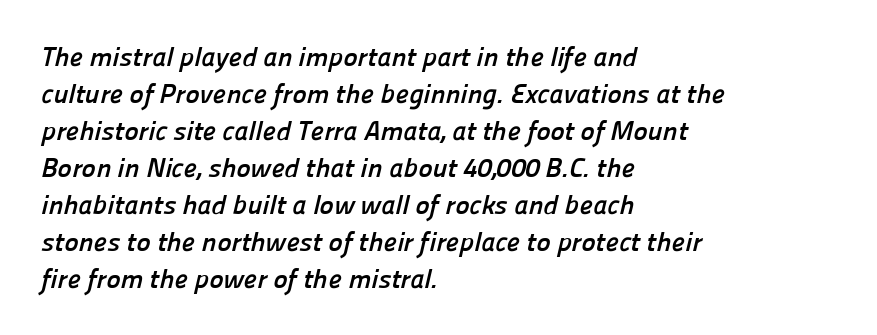
Q: Is the text bold? A: Yes.
Q: Is the text underlined? A: No.
Q: How is the paragraph aligned? A: Left-aligned.
Q: Is the spacing between letters normal or unusually wide? A: Normal.
Q: Is the spacing between lines tight, normal or loose? A: Normal.
